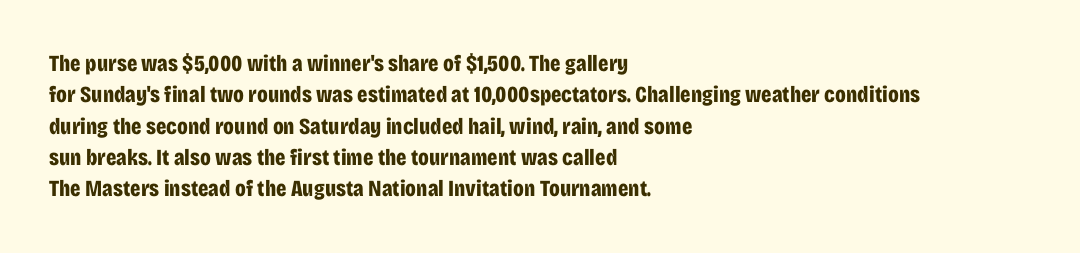
Q: Is the text bold? A: Yes.
Q: Is the text italic (slanted)? A: No, it is upright.
Q: Is the text underlined? A: No.
Q: How is the paragraph aligned? A: Left-aligned.
Q: Is the spacing between letters normal or unusually wide? A: Normal.
Q: Is the spacing between lines tight, normal or loose? A: Normal.
